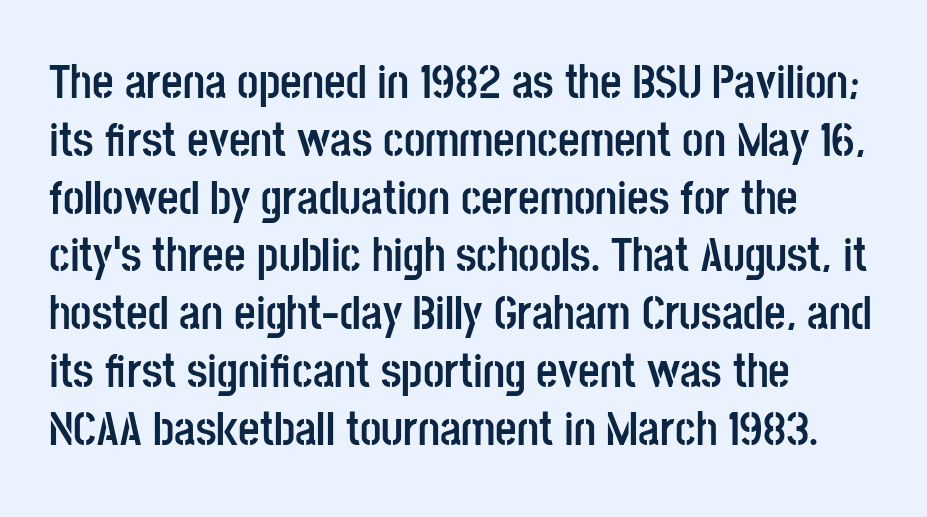
Quick note: underline off. Is the letter spacing exaggerated? No — it looks like the ordinary default. Notice how the stems are strictly vertical — no italics here. The rendering uses natural spacing where letterforms have individual widths. The lines in this sample share a left origin and differ only in where they stop.
